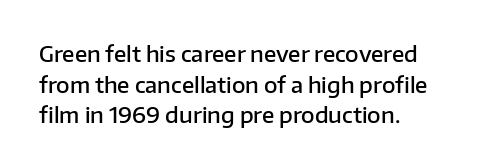
Q: Is the text bold? A: Semi-bold.
Q: Is the text italic (slanted)? A: No, it is upright.
Q: Is the text underlined? A: No.
Q: How is the paragraph aligned? A: Left-aligned.
Q: Is the spacing between letters normal or unusually wide? A: Normal.
Q: Is the spacing between lines tight, normal or loose? A: Normal.
